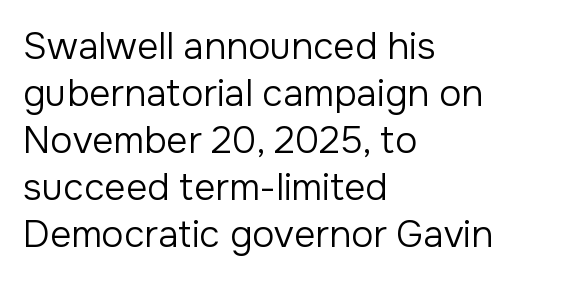
The passage shown is typed in a proportional face where columns would drift. Notice how the stems are strictly vertical — no italics here. The foot of each line stays bare and open. The font is comparable to plain body text, perhaps lighter.
